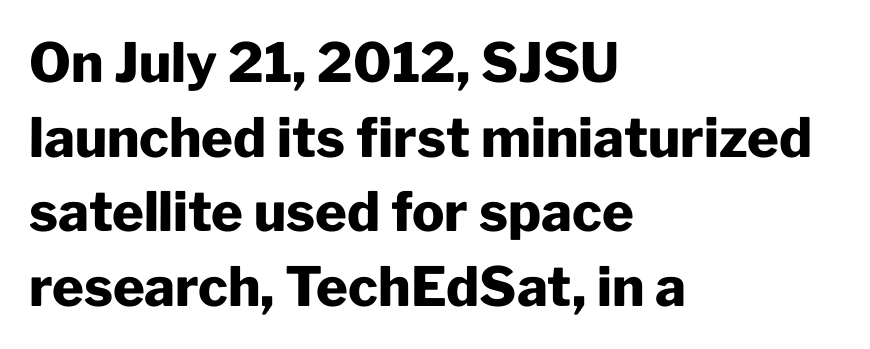
The image shows 54 px heavy sans-serif type, upright; set left-aligned, normal line spacing (1.38x), normal letter spacing, not underlined; low stroke contrast and a medium x-height.
